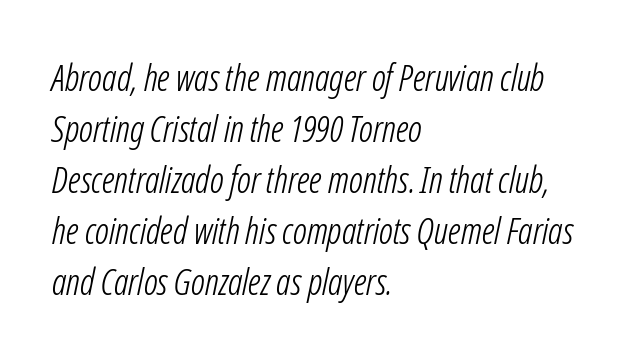
{"italic": "yes", "lean": "right", "slant_degrees": 12, "bold": "no", "weight": "light", "width": "condensed", "stroke_contrast": "low", "x_height": "medium", "monospaced": "no", "underline": "no", "align": "left", "line_spacing": "normal", "line_spacing_ratio": 1.42, "letter_spacing": "normal", "letter_spacing_em": 0.0, "glyph_px": 36}
